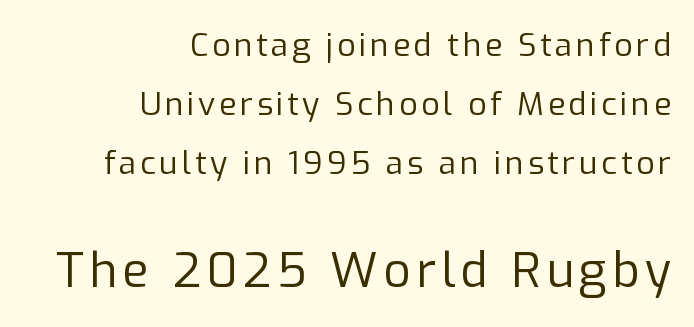
The image shows 48 px regular-weight sans-serif type, upright; set right-aligned, line spacing 1.84x, not underlined; the second (bottom) block is 1.5x larger; low stroke contrast and a medium x-height.
